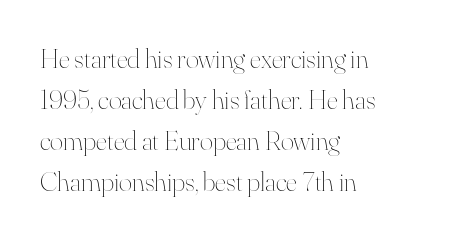
{"italic": "no", "bold": "no", "weight": "thin", "width": "normal", "stroke_contrast": "high", "x_height": "small", "monospaced": "no", "underline": "no", "align": "left", "line_spacing": "normal", "line_spacing_ratio": 1.47, "letter_spacing": "normal", "letter_spacing_em": 0.0, "glyph_px": 28}
